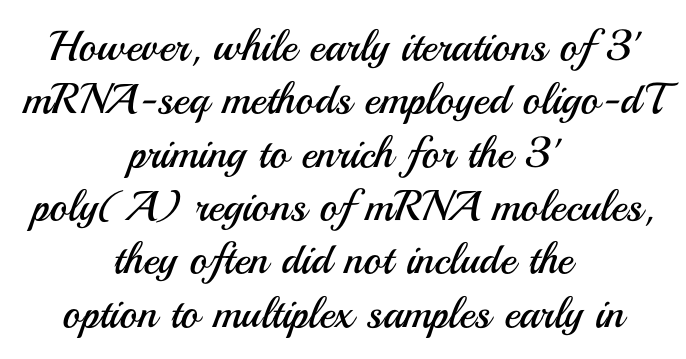
Q: Is the text bold? A: No.
Q: Is the text italic (slanted)? A: Yes.
Q: Is the typeface a serif or a sans-serif typeface? A: Sans-serif.
Q: Is the text underlined? A: No.
Q: How is the paragraph aligned? A: Centered.
Q: Is the spacing between letters normal or unusually wide? A: Normal.
Q: Width (condensed, normal, or wide)? A: Normal.
Q: Stroke contrast? A: Medium.
Q: x-height? A: Small.
Q: Monospaced? A: No.
